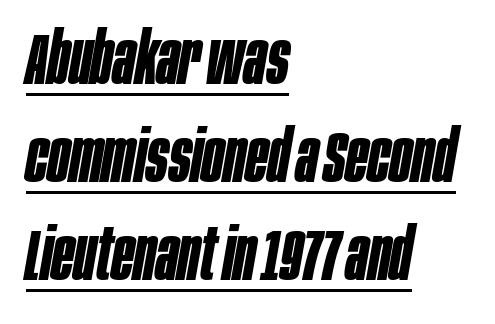
Interline gaps are of average width in this sample. No extra tracking has been applied to these lines. The lettering tilts uniformly, giving the passage an italic look. Heavy, bold letterforms. Alignment: flush left.
